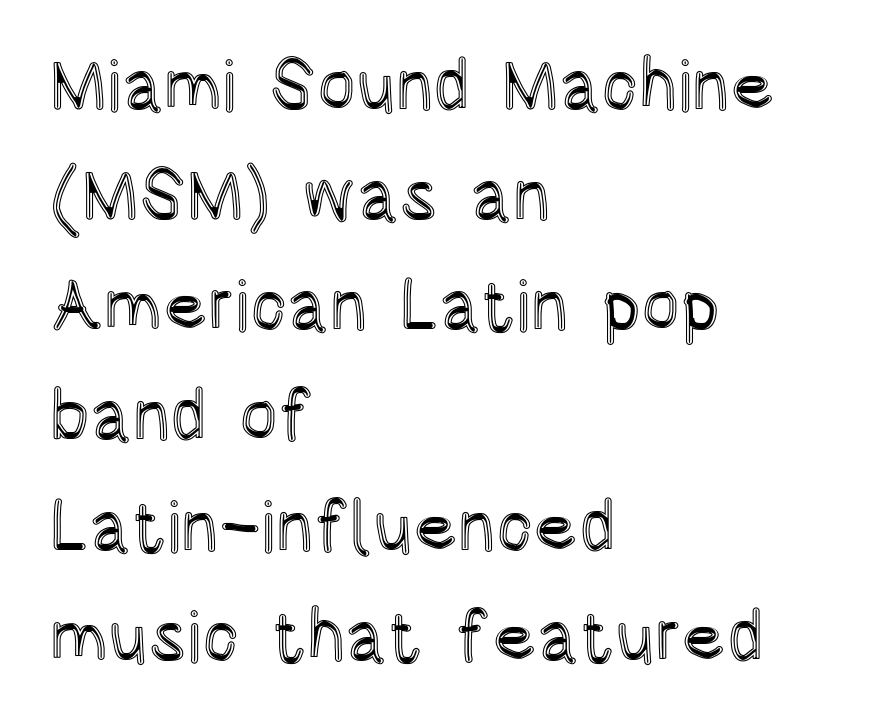
{"italic": "no", "width": "condensed", "x_height": "large", "monospaced": "no", "underline": "no", "align": "left", "line_spacing": "normal", "line_spacing_ratio": 1.53, "letter_spacing": "normal", "letter_spacing_em": 0.0, "glyph_px": 72}
